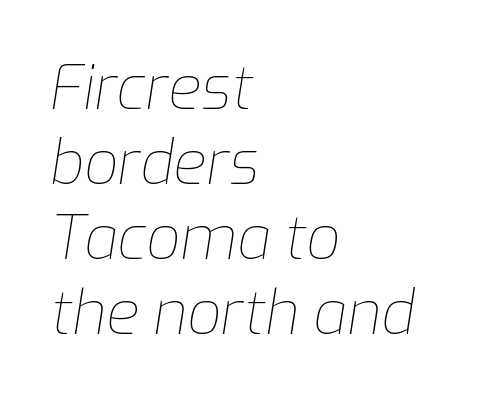
{"italic": "yes", "lean": "right", "slant_degrees": 9, "bold": "no", "weight": "thin", "width": "normal", "stroke_contrast": "low", "x_height": "medium", "monospaced": "no", "underline": "no", "align": "left", "line_spacing": "normal", "line_spacing_ratio": 1.25, "letter_spacing": "normal", "letter_spacing_em": 0.0, "glyph_px": 60}
